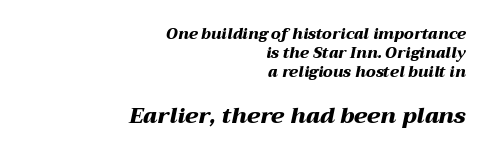
How heavy is the stroke? Heavy — this is a bold. Rows of type keep a routine distance in the vertical direction. The space directly below the letters is spotless. Every character sits at an angle, as italics do. You could call the tracking neutral — neither tight nor loose.
